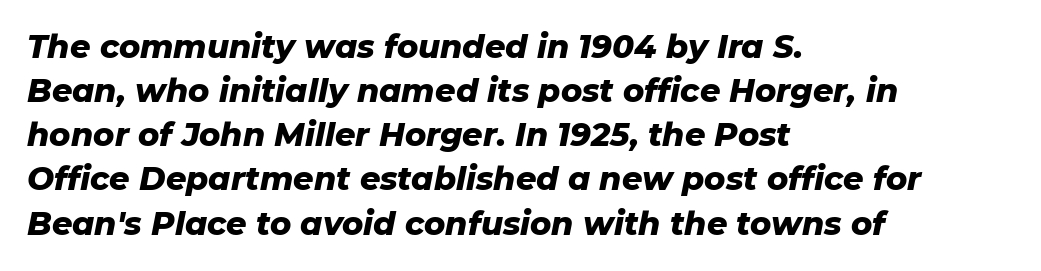
Q: Is the text bold? A: Yes.
Q: Is the text italic (slanted)? A: Yes, it leans right by about 11 degrees.
Q: Is the text underlined? A: No.
Q: How is the paragraph aligned? A: Left-aligned.
Q: Is the spacing between letters normal or unusually wide? A: Normal.
Q: Is the spacing between lines tight, normal or loose? A: Normal.
Q: Width (condensed, normal, or wide)? A: Normal.
Q: Stroke contrast? A: Low.
Q: x-height? A: Medium.
Q: Monospaced? A: No.
